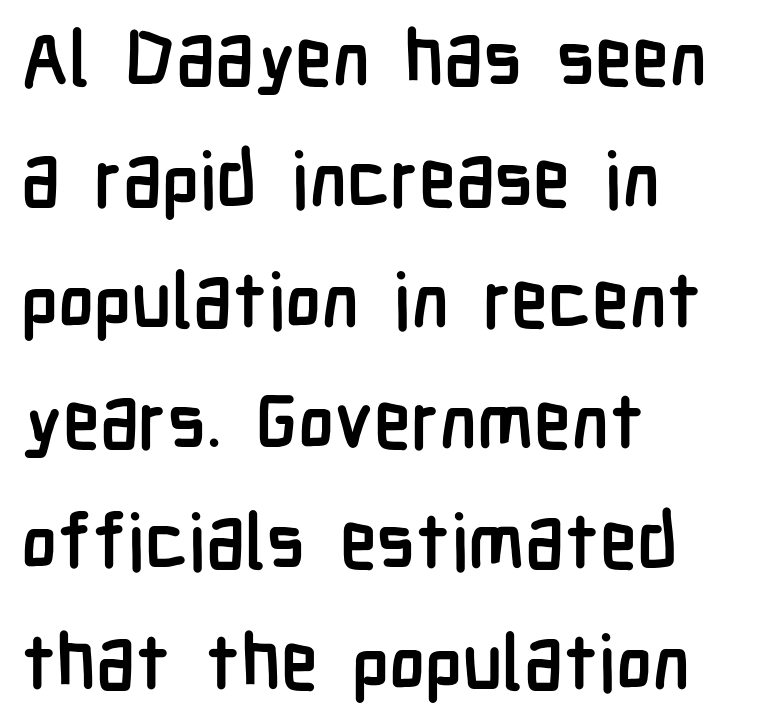
Vertical strokes here are truly vertical. Leading matches the norm, producing a regular column. The type family on display is of the sans-serif kind. The area under the type is left untouched. Weight: bold.
